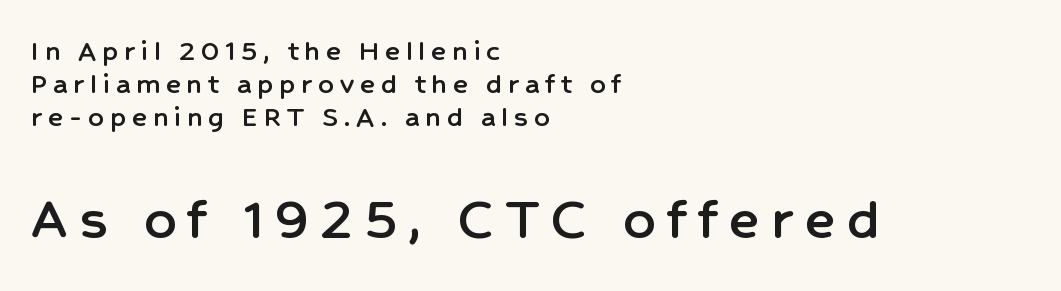
Q: Is the text italic (slanted)? A: No, it is upright.
Q: Is the typeface a serif or a sans-serif typeface? A: Sans-serif.
Q: Is the text underlined? A: No.
Q: How is the paragraph aligned? A: Left-aligned.
Q: Is the spacing between lines tight, normal or loose? A: Tight.
Q: Which block of text is set in a larger size, the first (top) or the second (bottom)? A: The second (bottom) one.
Q: Width (condensed, normal, or wide)? A: Normal.
Q: Stroke contrast? A: Low.
Q: x-height? A: Medium.
Q: Monospaced? A: No.
